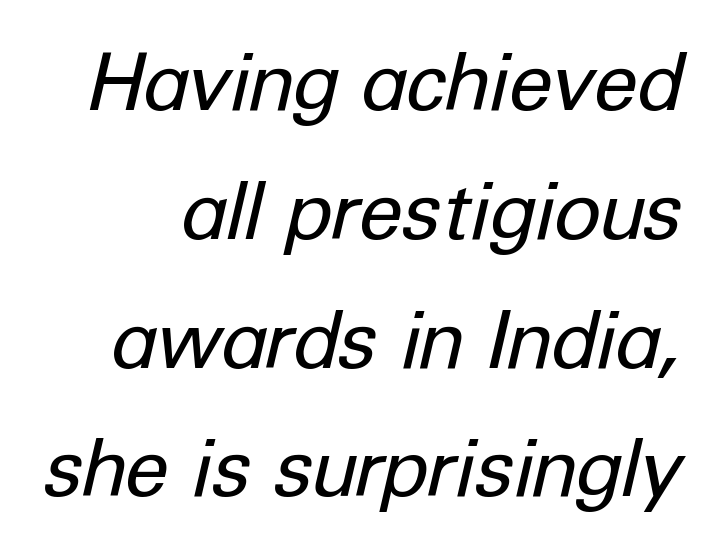
The image shows 80 px regular-weight type, italic (leaning right); set normal line spacing (1.61x), normal letter spacing, not underlined; low stroke contrast and a medium x-height.
